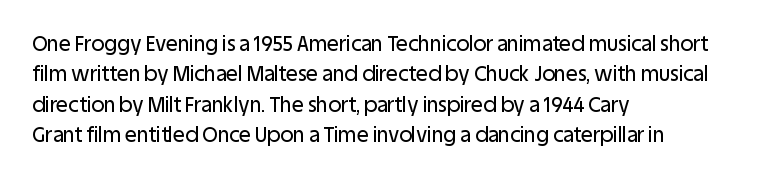
{"italic": "no", "underline": "no", "align": "left", "line_spacing": "normal", "line_spacing_ratio": 1.52, "letter_spacing": "normal", "letter_spacing_em": 0.0, "glyph_px": 20}
